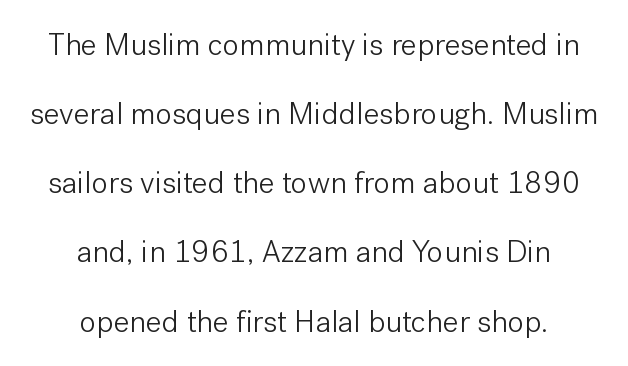
Q: Is the text bold? A: No.
Q: Is the text italic (slanted)? A: No, it is upright.
Q: Is the typeface a serif or a sans-serif typeface? A: Sans-serif.
Q: Is the text underlined? A: No.
Q: How is the paragraph aligned? A: Centered.
Q: Is the spacing between letters normal or unusually wide? A: Normal.
Q: Is the spacing between lines tight, normal or loose? A: Loose.
Q: Width (condensed, normal, or wide)? A: Normal.
Q: Stroke contrast? A: Low.
Q: x-height? A: Medium.
Q: Monospaced? A: No.
